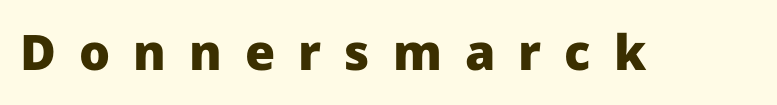
Q: Is the text bold? A: Yes.
Q: Is the text italic (slanted)? A: No, it is upright.
Q: Is the typeface a serif or a sans-serif typeface? A: Sans-serif.
Q: Is the text underlined? A: No.
Q: Is the spacing between letters normal or unusually wide? A: Unusually wide.
Q: Width (condensed, normal, or wide)? A: Normal.
Q: Stroke contrast? A: Low.
Q: x-height? A: Medium.
Q: Monospaced? A: No.
